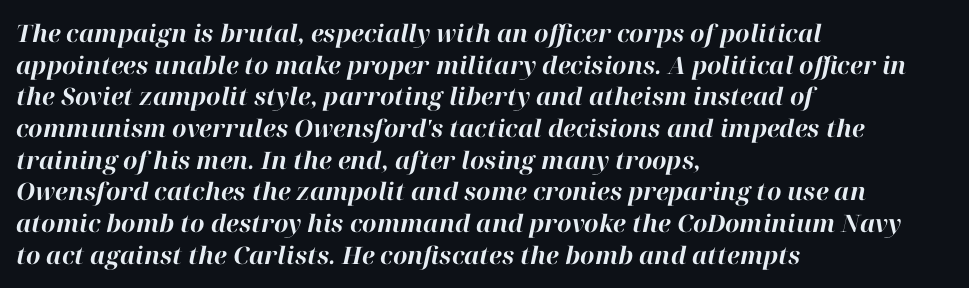
The image shows 24 px bold type, italic (leaning right); set left-aligned, normal line spacing (1.32x), normal letter spacing, not underlined.
